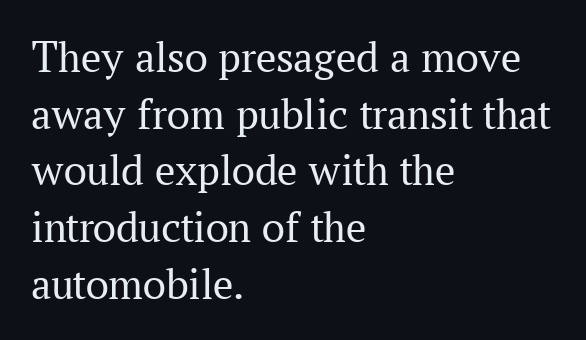
{"serif": "yes", "italic": "no", "bold": "no", "weight": "regular", "width": "normal", "stroke_contrast": "medium", "x_height": "medium", "monospaced": "no", "underline": "no", "align": "left", "line_spacing": "normal", "line_spacing_ratio": 1.26, "letter_spacing": "normal", "letter_spacing_em": 0.0, "glyph_px": 45}
